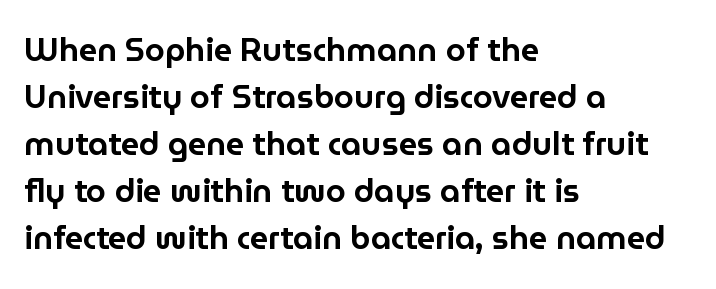
{"serif": "no", "italic": "no", "width": "normal", "stroke_contrast": "low", "x_height": "medium", "monospaced": "no", "underline": "no", "align": "left", "line_spacing": "normal", "line_spacing_ratio": 1.47, "letter_spacing": "normal", "letter_spacing_em": 0.0, "glyph_px": 32}
